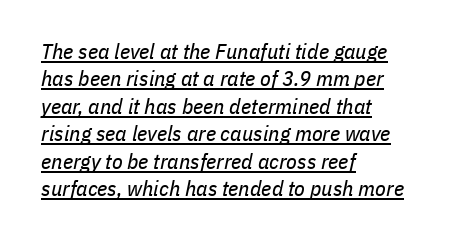
There's an unmistakable incline to the writing here. Teacher's note: observe the even left margin — that is flush-left alignment. If you measured baseline to baseline, you'd find a middling distance. Letters have the restrained weight of plain body copy at most.
